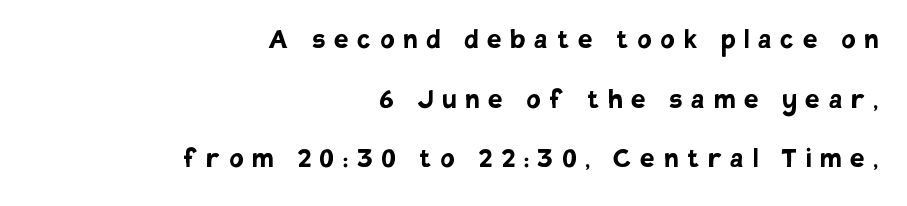
Q: Is the text bold? A: Yes.
Q: Is the text italic (slanted)? A: No, it is upright.
Q: Is the typeface a serif or a sans-serif typeface? A: Sans-serif.
Q: Is the text underlined? A: No.
Q: How is the paragraph aligned? A: Right-aligned.
Q: Is the spacing between letters normal or unusually wide? A: Unusually wide.
Q: Width (condensed, normal, or wide)? A: Normal.
Q: Stroke contrast? A: Low.
Q: x-height? A: Large.
Q: Monospaced? A: No.
